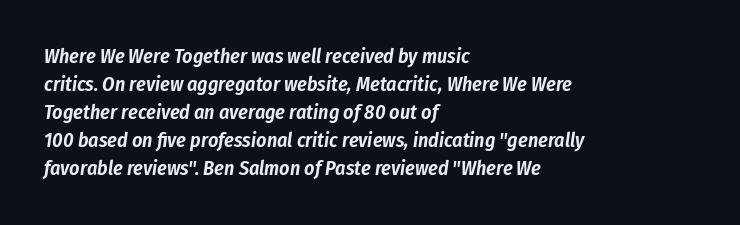
Q: Is the text italic (slanted)? A: Yes, it leans right by about 8 degrees.
Q: Is the text underlined? A: No.
Q: How is the paragraph aligned? A: Left-aligned.
Q: Is the spacing between letters normal or unusually wide? A: Normal.
Q: Is the spacing between lines tight, normal or loose? A: Normal.
